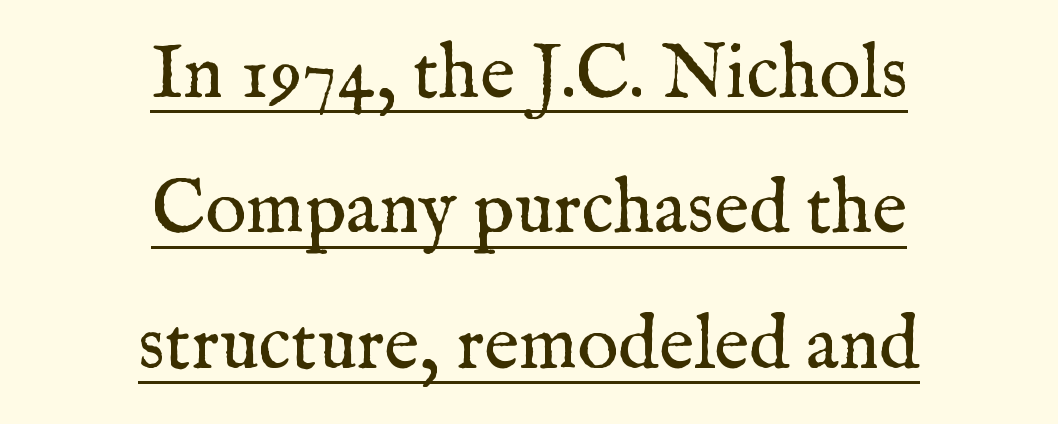
{"serif": "yes", "italic": "no", "bold": "no", "weight": "regular", "width": "normal", "stroke_contrast": "medium", "x_height": "medium", "monospaced": "no", "underline": "yes", "align": "center", "line_spacing_ratio": 1.78, "letter_spacing": "normal", "letter_spacing_em": 0.0, "glyph_px": 76}
